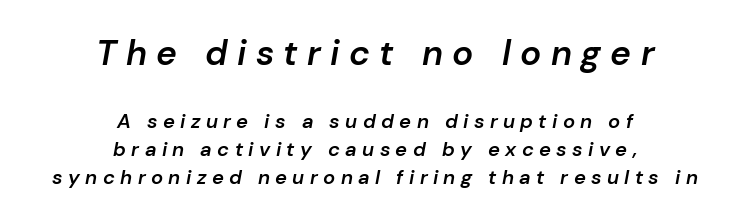
{"italic": "yes", "lean": "right", "slant_degrees": 10, "bold": "semi", "weight": "semibold", "width": "normal", "stroke_contrast": "low", "x_height": "medium", "monospaced": "no", "underline": "no", "align": "center", "line_spacing": "normal", "line_spacing_ratio": 1.42, "letter_spacing": "wide", "letter_spacing_em": 0.27, "larger_block": "first", "size_ratio": 1.75, "glyph_px": 35}
